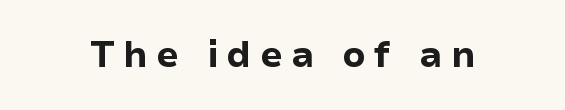
The line texture is sparse and dotted thanks to wide tracking. Every stem runs plumb, perpendicular to the baseline. On the weight axis this lands at bold, roughly 700. Type style note: lacks serifs. Glance below the letters and you will spot only blank space.
